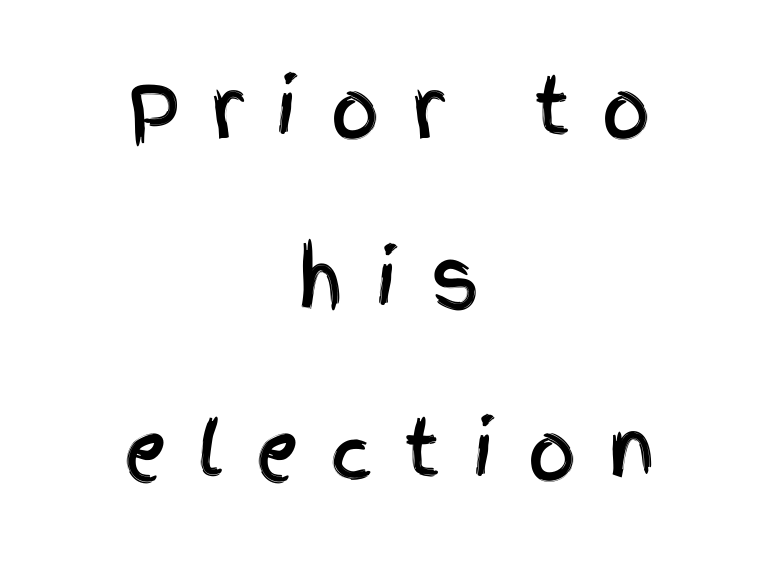
{"serif": "no", "italic": "no", "width": "condensed", "x_height": "large", "monospaced": "no", "underline": "no", "align": "center", "line_spacing": "loose", "line_spacing_ratio": 2.25, "letter_spacing": "wide", "letter_spacing_em": 0.41, "glyph_px": 76}
